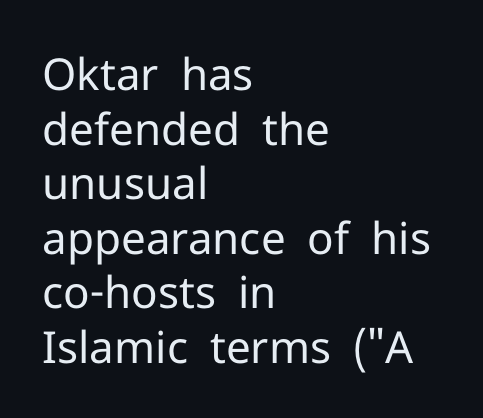
The image shows 44 px regular-weight sans-serif type, upright; set left-aligned, line spacing 1.24x, normal letter spacing, not underlined; low stroke contrast and a medium x-height.
